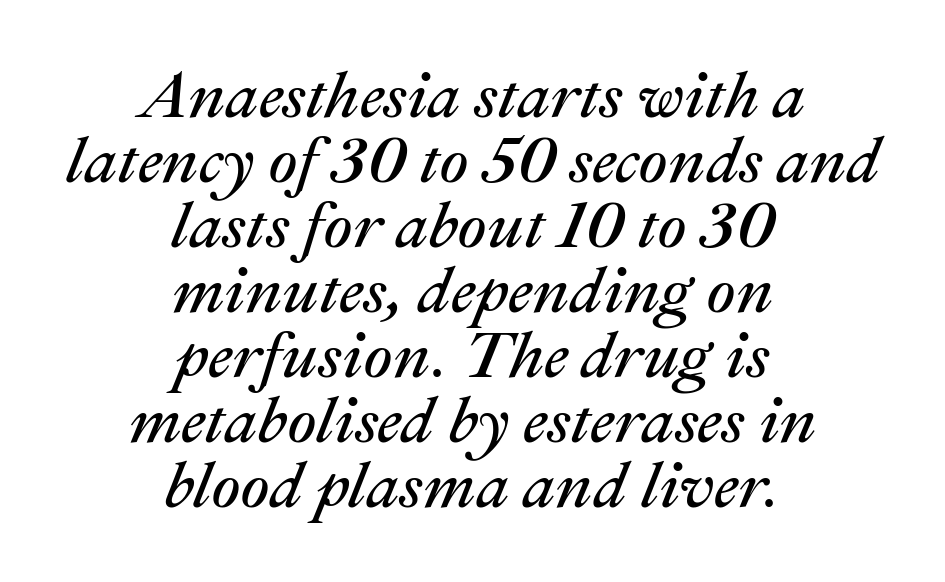
A typesetter would mark this as italic. A typesetter would call this proportional, since set widths differ per character. Horizontally, the lines are justified to the midpoint only. Underlining? Definitely not there. Words appear dense and cohesive because spacing is normal. Vertically, the passage feels compressed, each row crowding the next.
